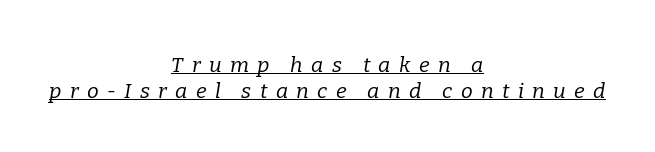
A centered setting, common on invitations and titles, is used for this passage. Emphasis-style slanted type is in use. Interline gaps are of average width in this sample. Every word sits above its own underline. Weight: not bold — regular or lighter. Does extra space separate the letters? Yes, quite a lot of it.
